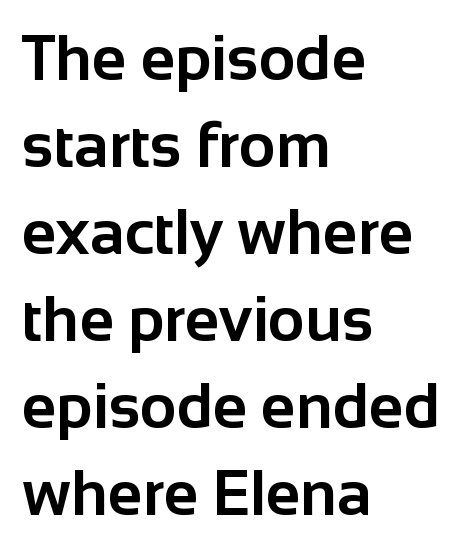
{"serif": "no", "italic": "no", "bold": "yes", "weight": "bold", "width": "normal", "stroke_contrast": "low", "x_height": "medium", "monospaced": "no", "underline": "no", "align": "left", "line_spacing": "normal", "line_spacing_ratio": 1.38, "letter_spacing": "normal", "letter_spacing_em": 0.0, "glyph_px": 63}
